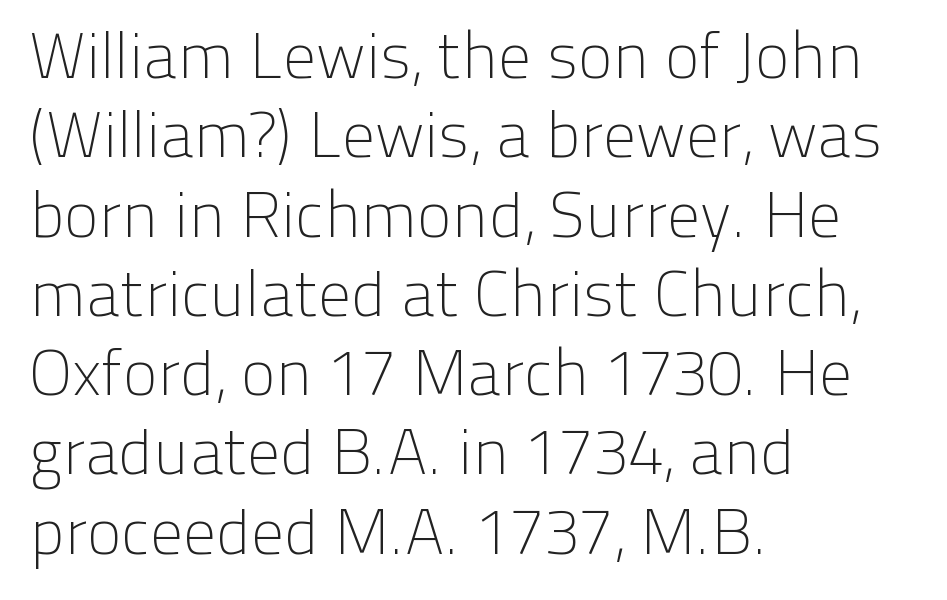
The image shows 65 px light sans-serif type, upright; set left-aligned, line spacing 1.22x, normal letter spacing, not underlined; low stroke contrast and a medium x-height.
